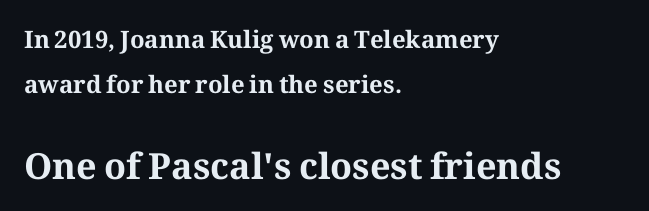
Q: Is the text bold? A: Yes.
Q: Is the text italic (slanted)? A: No, it is upright.
Q: Is the typeface a serif or a sans-serif typeface? A: Serif.
Q: Is the text underlined? A: No.
Q: How is the paragraph aligned? A: Left-aligned.
Q: Is the spacing between letters normal or unusually wide? A: Normal.
Q: Which block of text is set in a larger size, the first (top) or the second (bottom)? A: The second (bottom) one.
Q: Width (condensed, normal, or wide)? A: Normal.
Q: Stroke contrast? A: Medium.
Q: x-height? A: Medium.
Q: Monospaced? A: No.
